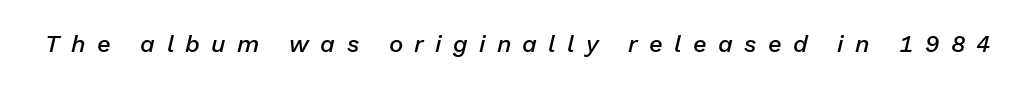
Q: Is the text bold? A: Semi-bold.
Q: Is the text italic (slanted)? A: Yes, it leans right by about 13 degrees.
Q: Is the text underlined? A: No.
Q: Is the spacing between letters normal or unusually wide? A: Unusually wide.
